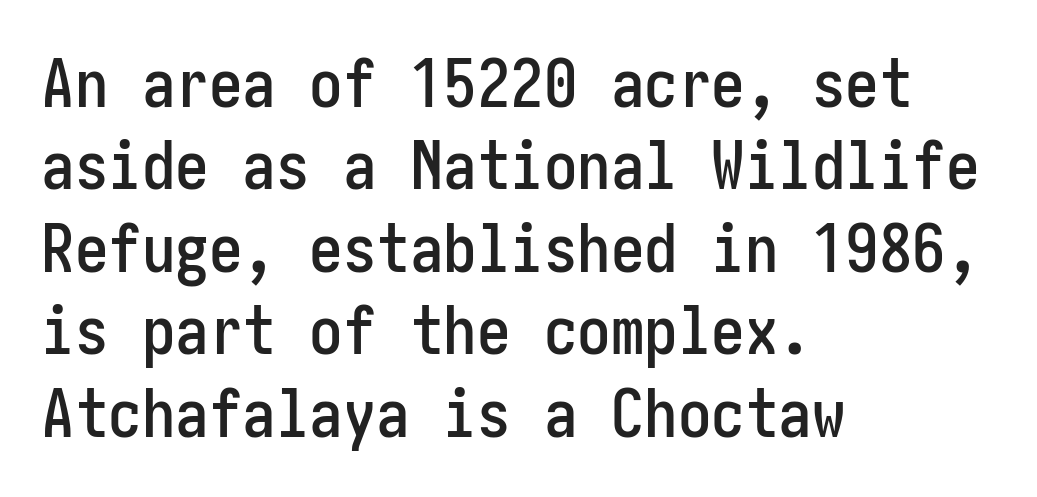
{"serif": "no", "italic": "no", "width": "condensed", "stroke_contrast": "low", "x_height": "medium", "underline": "no", "align": "left", "line_spacing_ratio": 1.23, "letter_spacing": "normal", "letter_spacing_em": 0.0, "glyph_px": 67}
